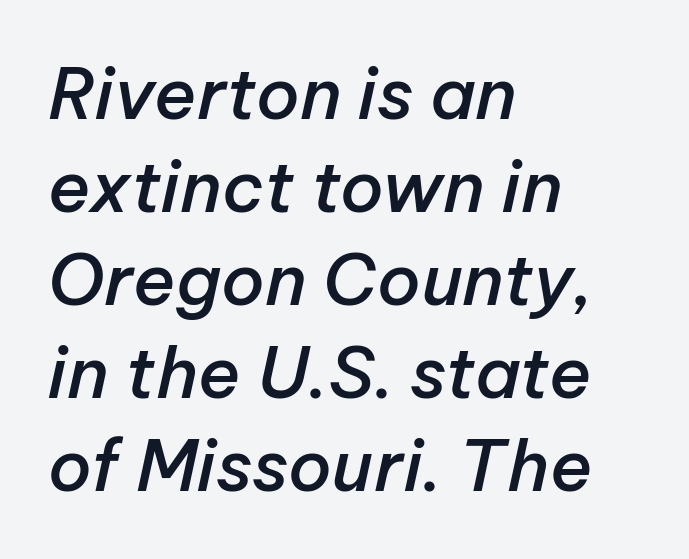
{"italic": "yes", "lean": "right", "slant_degrees": 12, "bold": "semi", "weight": "semibold", "width": "normal", "stroke_contrast": "low", "x_height": "medium", "monospaced": "no", "underline": "no", "align": "left", "line_spacing": "normal", "line_spacing_ratio": 1.31, "letter_spacing": "normal", "letter_spacing_em": 0.0, "glyph_px": 71}
